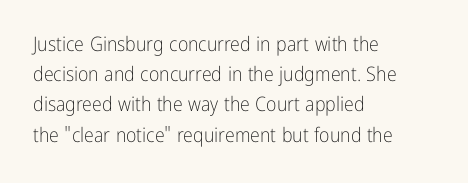
The image shows 20 px text type, upright; set left-aligned, normal line spacing (1.51x), normal letter spacing, not underlined.
